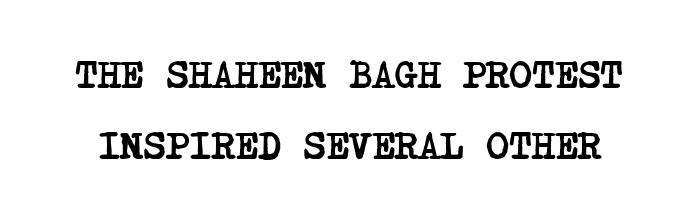
The image shows 39 px semibold, condensed serif type; set line spacing 1.83x, normal letter spacing, not underlined; low stroke contrast and a large x-height.
